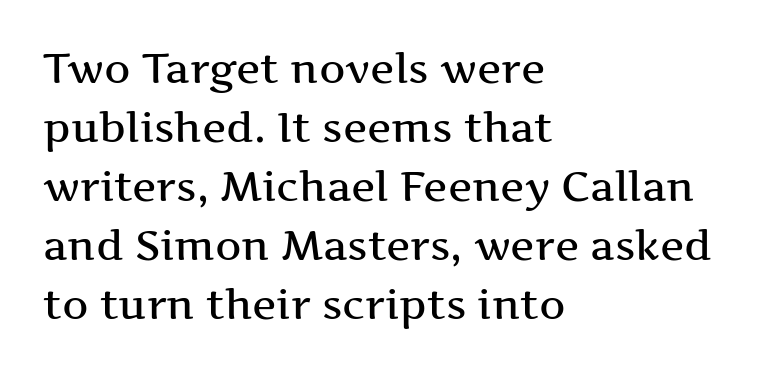
{"serif": "yes", "italic": "no", "width": "wide", "stroke_contrast": "medium", "x_height": "medium", "monospaced": "no", "underline": "no", "align": "left", "line_spacing": "normal", "line_spacing_ratio": 1.44, "letter_spacing": "normal", "letter_spacing_em": 0.0, "glyph_px": 41}
